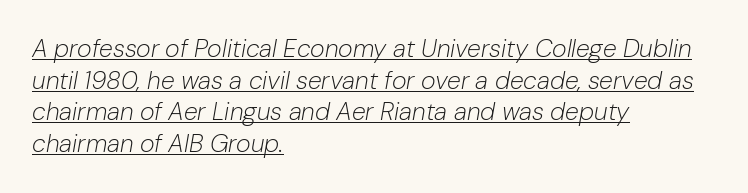
Q: Is the text bold? A: No.
Q: Is the text italic (slanted)? A: Yes, it leans right by about 10 degrees.
Q: Is the text underlined? A: Yes.
Q: How is the paragraph aligned? A: Left-aligned.
Q: Is the spacing between letters normal or unusually wide? A: Normal.
Q: Is the spacing between lines tight, normal or loose? A: Normal.
